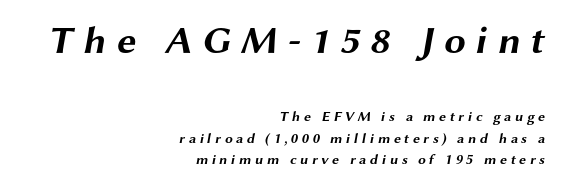
Q: Is the text bold? A: Yes.
Q: Is the typeface a serif or a sans-serif typeface? A: Sans-serif.
Q: Is the text underlined? A: No.
Q: How is the paragraph aligned? A: Right-aligned.
Q: Is the spacing between letters normal or unusually wide? A: Unusually wide.
Q: Is the spacing between lines tight, normal or loose? A: Normal.
Q: Which block of text is set in a larger size, the first (top) or the second (bottom)? A: The first (top) one.
Q: Width (condensed, normal, or wide)? A: Wide.
Q: Stroke contrast? A: Medium.
Q: x-height? A: Medium.
Q: Monospaced? A: No.
